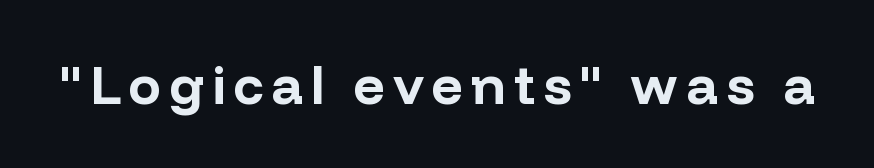
Note: no serifs on the glyphs. Has an underline been added? It has not. Unlike italic type, these characters show no tilt at all. Spacing verdict: proportional, widths tailored to each character.
